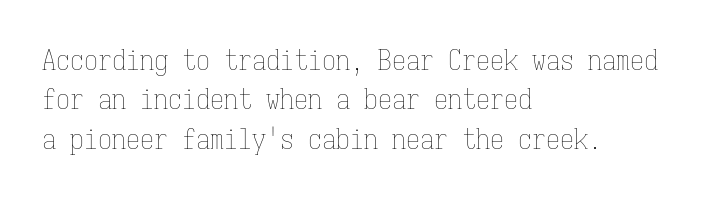
Q: Is the text bold? A: No.
Q: Is the text italic (slanted)? A: No, it is upright.
Q: Is the text underlined? A: No.
Q: How is the paragraph aligned? A: Left-aligned.
Q: Is the spacing between letters normal or unusually wide? A: Normal.
Q: Is the spacing between lines tight, normal or loose? A: Normal.
Q: Width (condensed, normal, or wide)? A: Condensed.
Q: Stroke contrast? A: Low.
Q: x-height? A: Medium.
Q: Monospaced? A: Yes.
